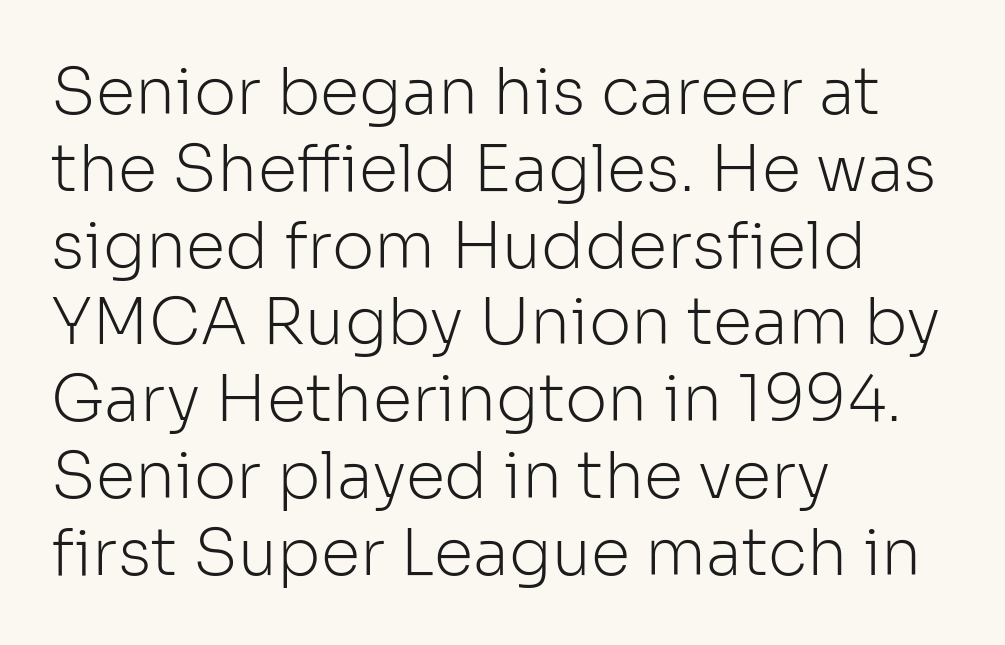
Q: Is the text bold? A: No.
Q: Is the text italic (slanted)? A: No, it is upright.
Q: Is the typeface a serif or a sans-serif typeface? A: Sans-serif.
Q: Is the text underlined? A: No.
Q: How is the paragraph aligned? A: Left-aligned.
Q: Is the spacing between letters normal or unusually wide? A: Normal.
Q: Width (condensed, normal, or wide)? A: Normal.
Q: Stroke contrast? A: Low.
Q: x-height? A: Medium.
Q: Monospaced? A: No.
